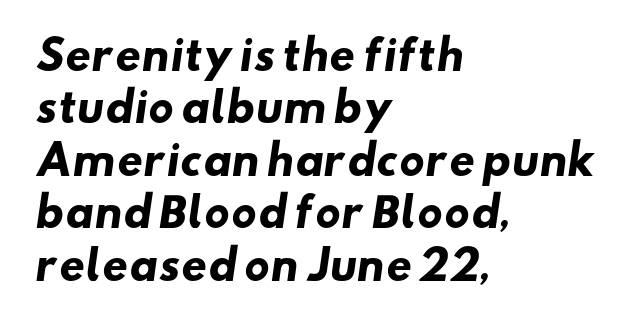
{"serif": "no", "bold": "yes", "weight": "heavy", "width": "wide", "stroke_contrast": "low", "x_height": "small", "monospaced": "no", "underline": "no", "align": "left", "line_spacing": "normal", "line_spacing_ratio": 1.31, "letter_spacing": "normal", "letter_spacing_em": 0.0, "glyph_px": 40}
